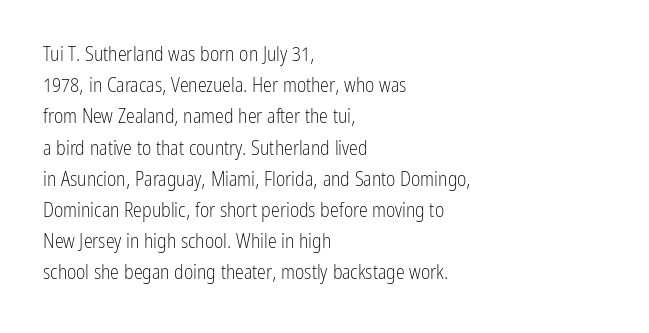
{"italic": "no", "bold": "no", "underline": "no", "align": "left", "line_spacing": "normal", "line_spacing_ratio": 1.56, "letter_spacing": "normal", "letter_spacing_em": 0.0, "glyph_px": 20}
